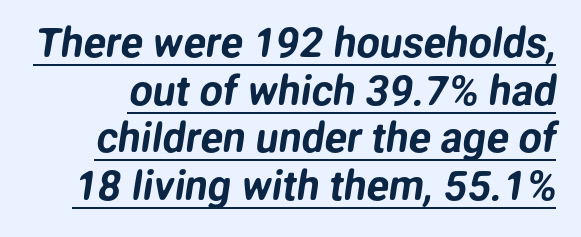
Q: Is the typeface a serif or a sans-serif typeface? A: Sans-serif.
Q: Is the text underlined? A: Yes.
Q: Is the spacing between letters normal or unusually wide? A: Normal.
Q: Width (condensed, normal, or wide)? A: Normal.
Q: Stroke contrast? A: Low.
Q: x-height? A: Medium.
Q: Monospaced? A: No.
